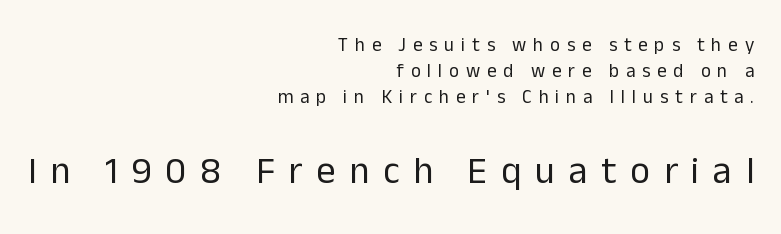
The image shows 38 px regular-weight sans-serif type, upright; set right-aligned, normal line spacing (1.36x), unusually wide letter spacing (+0.36 em), not underlined; the second (bottom) block is 2.0x larger; low stroke contrast and a medium x-height.
